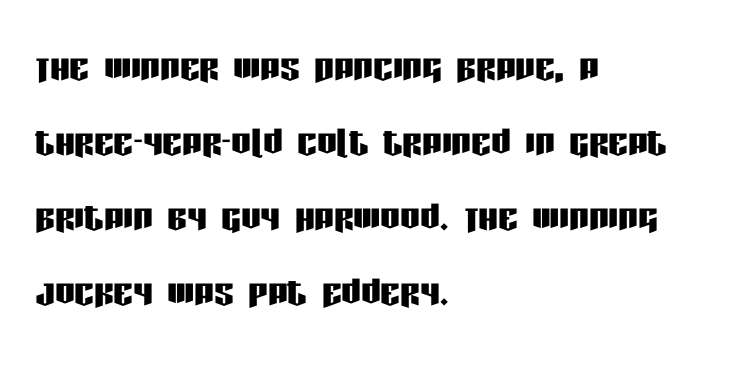
The image shows 49 px condensed sans-serif type, upright; set left-aligned, normal line spacing (1.53x), normal letter spacing, not underlined; low stroke contrast and a large x-height.
